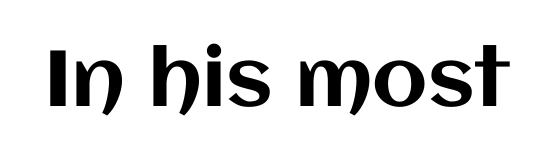
Unmarked baselines from the first word to the last. The face used here is proportionally spaced, like ordinary book or web type. A typesetter would call this zero additional tracking. The letters stand upright; this is a roman face.
